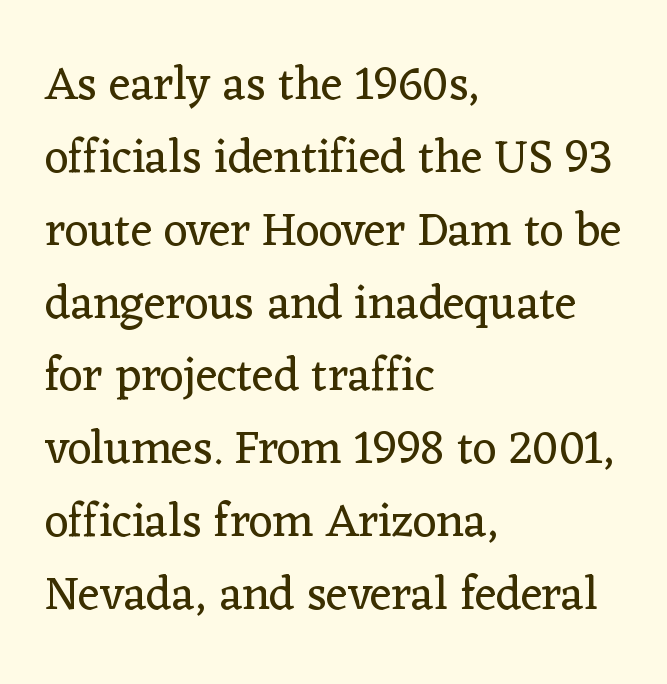
{"serif": "yes", "italic": "no", "bold": "no", "weight": "regular", "width": "normal", "stroke_contrast": "low", "x_height": "medium", "monospaced": "no", "underline": "no", "align": "left", "line_spacing": "normal", "line_spacing_ratio": 1.55, "letter_spacing": "normal", "letter_spacing_em": 0.0, "glyph_px": 47}
